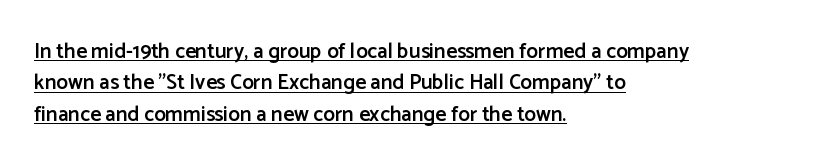
Caption: semibold face, moderately heavy strokes. What decoration does the sample have? An underline. Leftover space on each line is placed entirely after the last word. Summary of vertical rhythm: regular, with standard interline spacing.
